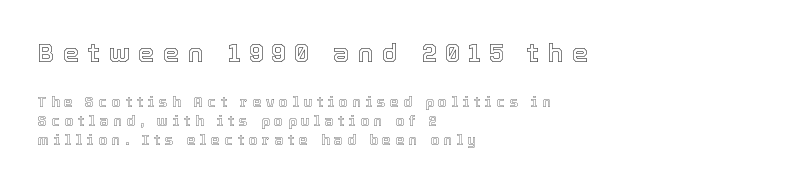
These lines have a slow, spaced-out rhythm from letter to letter. Has an underline been added? It has not. The leading is moderate, giving the passage an even texture. Italic? Not at all — the glyphs are vertical. The paragraph shown leans on its left margin. Which chunk is bigger? The first one — the top block dwarfs the bottom.
